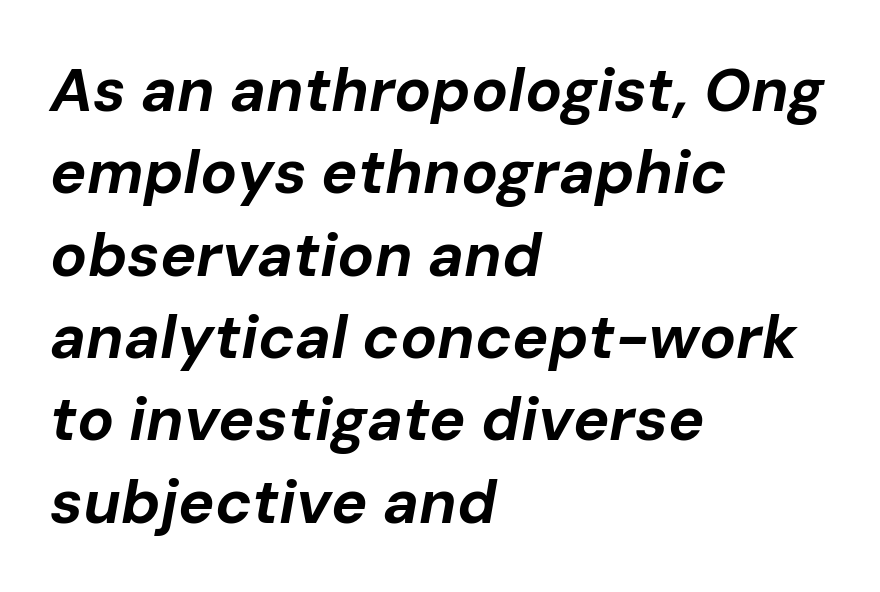
Horizontal bands of white between lines are of average thickness. Stroke thickness is high; the sample reads as a true bold. This sample uses an oblique cut, with every glyph tilted off the vertical. Every row of glyphs begins at an identical x-position on the left. Each letter keeps its own natural width here, so spacing adapts to shape.
